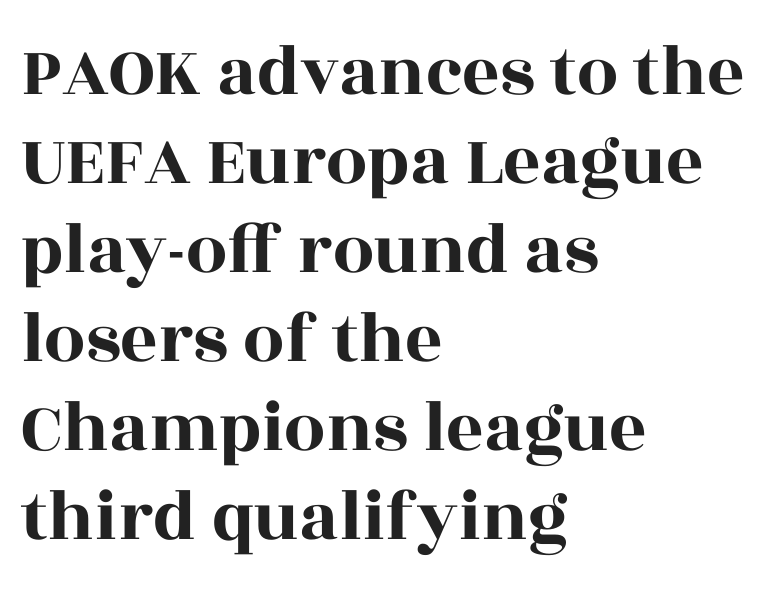
{"serif": "yes", "italic": "no", "width": "wide", "x_height": "large", "monospaced": "no", "underline": "no", "align": "left", "line_spacing_ratio": 1.22, "letter_spacing": "normal", "letter_spacing_em": 0.0, "glyph_px": 73}
